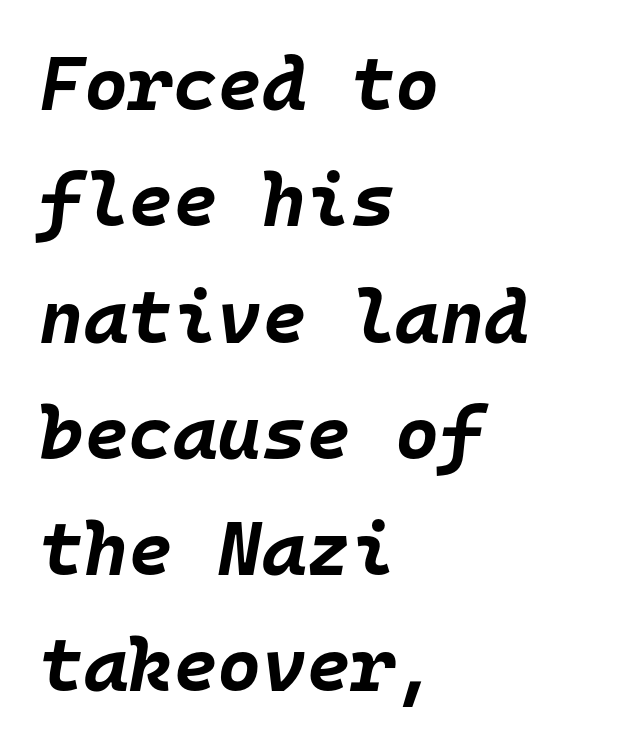
Q: Is the text bold? A: Yes.
Q: Is the text italic (slanted)? A: Yes, it leans right by about 10 degrees.
Q: Is the text underlined? A: No.
Q: How is the paragraph aligned? A: Left-aligned.
Q: Is the spacing between letters normal or unusually wide? A: Normal.
Q: Is the spacing between lines tight, normal or loose? A: Normal.
Q: Width (condensed, normal, or wide)? A: Normal.
Q: Stroke contrast? A: Low.
Q: x-height? A: Large.
Q: Monospaced? A: Yes.
